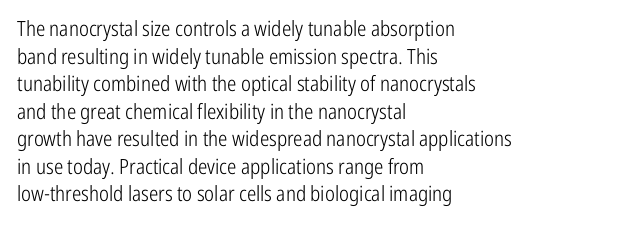
Teacher's note: observe the even left margin — that is flush-left alignment. The line texture is even and compact thanks to regular tracking. The lettering stays uniformly vertical, giving the passage a roman look. The baseline area is clear.
